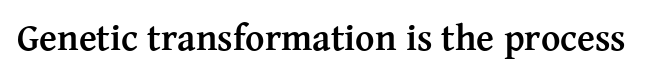
Unmarked baselines from the first word to the last. Upright lettering throughout. What stands out about the letter spacing? Nothing — it is the standard amount. Note the varied advance widths — an 'i' is clearly narrower than an 'm'.
